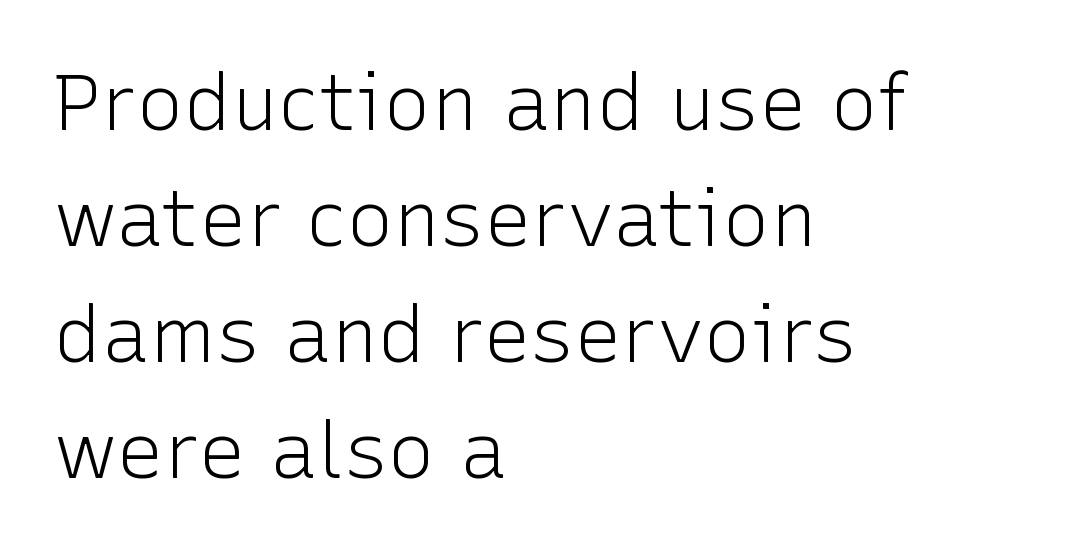
Q: Is the text bold? A: No.
Q: Is the text italic (slanted)? A: No, it is upright.
Q: Is the typeface a serif or a sans-serif typeface? A: Sans-serif.
Q: Is the text underlined? A: No.
Q: How is the paragraph aligned? A: Left-aligned.
Q: Is the spacing between letters normal or unusually wide? A: Normal.
Q: Is the spacing between lines tight, normal or loose? A: Normal.
Q: Width (condensed, normal, or wide)? A: Normal.
Q: Stroke contrast? A: Low.
Q: x-height? A: Medium.
Q: Monospaced? A: No.
